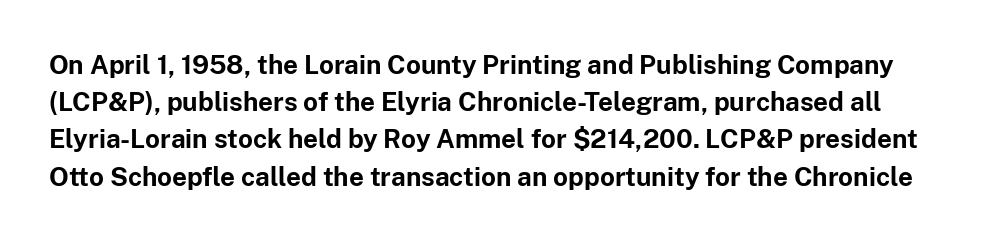
Q: Is the text bold? A: Yes.
Q: Is the text italic (slanted)? A: No, it is upright.
Q: Is the text underlined? A: No.
Q: Is the spacing between letters normal or unusually wide? A: Normal.
Q: Is the spacing between lines tight, normal or loose? A: Normal.
